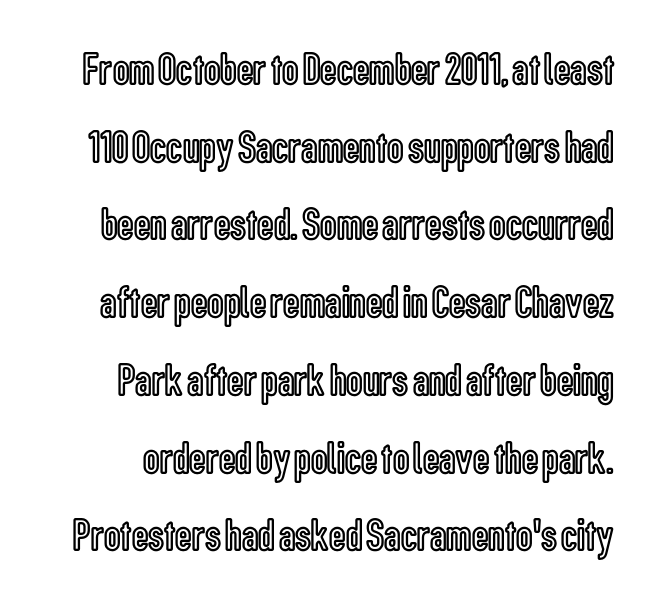
The image shows 46 px condensed type, upright; set normal line spacing (1.69x), normal letter spacing, not underlined; a medium x-height.
